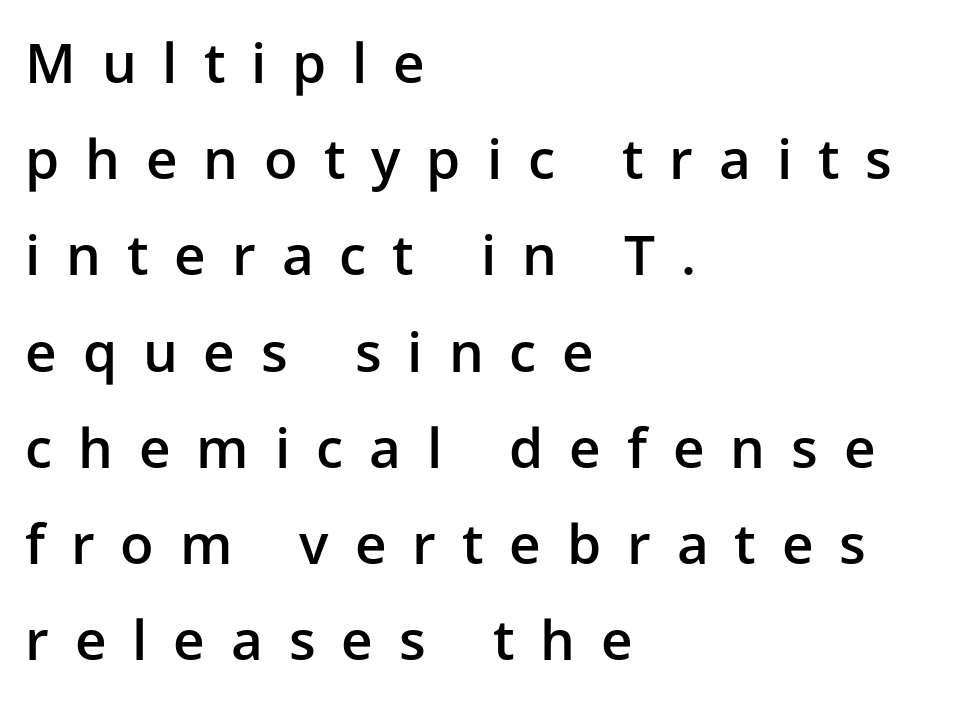
Q: Is the text bold? A: Semi-bold.
Q: Is the text italic (slanted)? A: No, it is upright.
Q: Is the typeface a serif or a sans-serif typeface? A: Sans-serif.
Q: Is the text underlined? A: No.
Q: How is the paragraph aligned? A: Left-aligned.
Q: Is the spacing between letters normal or unusually wide? A: Unusually wide.
Q: Width (condensed, normal, or wide)? A: Normal.
Q: Stroke contrast? A: Low.
Q: x-height? A: Medium.
Q: Monospaced? A: No.
